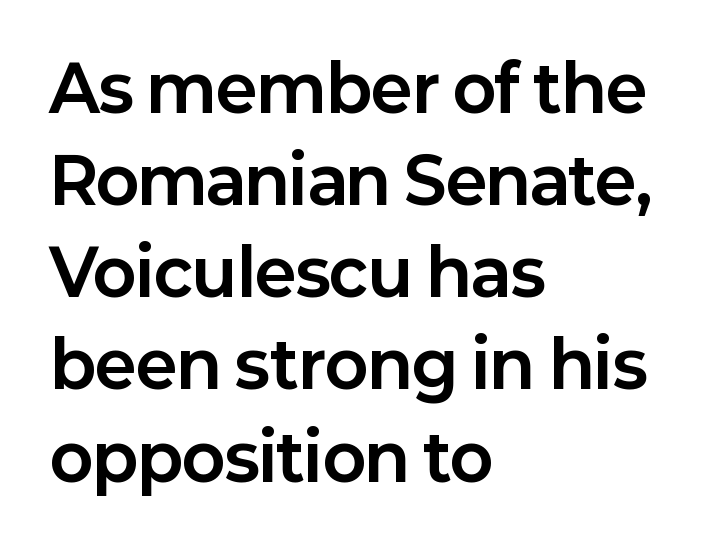
{"serif": "no", "italic": "no", "bold": "yes", "weight": "bold", "width": "normal", "stroke_contrast": "low", "x_height": "medium", "monospaced": "no", "underline": "no", "align": "left", "line_spacing": "normal", "line_spacing_ratio": 1.44, "letter_spacing": "normal", "letter_spacing_em": 0.0, "glyph_px": 64}
